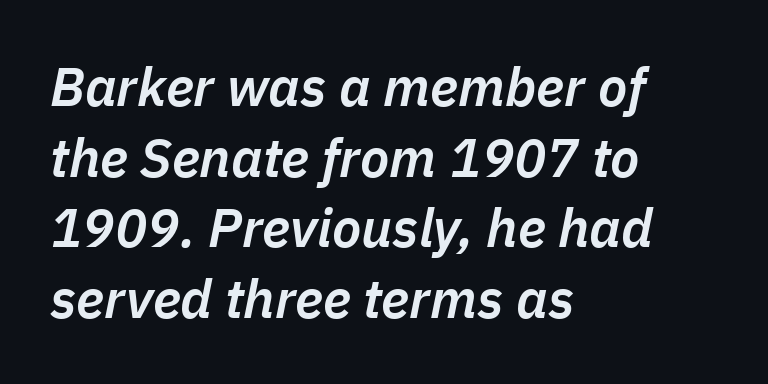
Q: Is the text bold? A: Semi-bold.
Q: Is the text italic (slanted)? A: Yes, it leans right by about 11 degrees.
Q: Is the text underlined? A: No.
Q: How is the paragraph aligned? A: Left-aligned.
Q: Is the spacing between letters normal or unusually wide? A: Normal.
Q: Is the spacing between lines tight, normal or loose? A: Normal.
Q: Width (condensed, normal, or wide)? A: Normal.
Q: Stroke contrast? A: Low.
Q: x-height? A: Medium.
Q: Monospaced? A: No.
